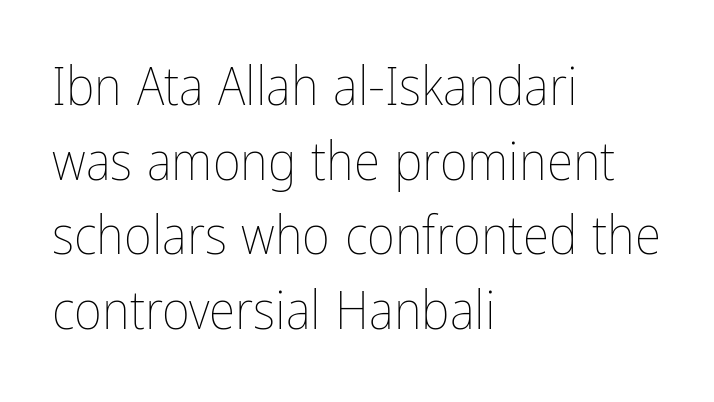
The image shows 54 px thin, condensed type, upright; set left-aligned, normal line spacing (1.38x), normal letter spacing, not underlined; low stroke contrast and a medium x-height.
